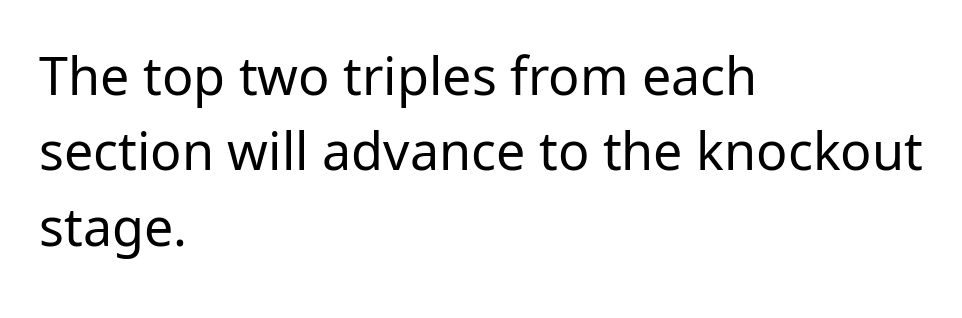
Bare-footed words on every line. The face used here is a sans, in the tradition of grotesques and geometrics. Casual observation: everything's shoved over to the left. Nope, not italic — everything's standing straight. Letter spacing: default.
